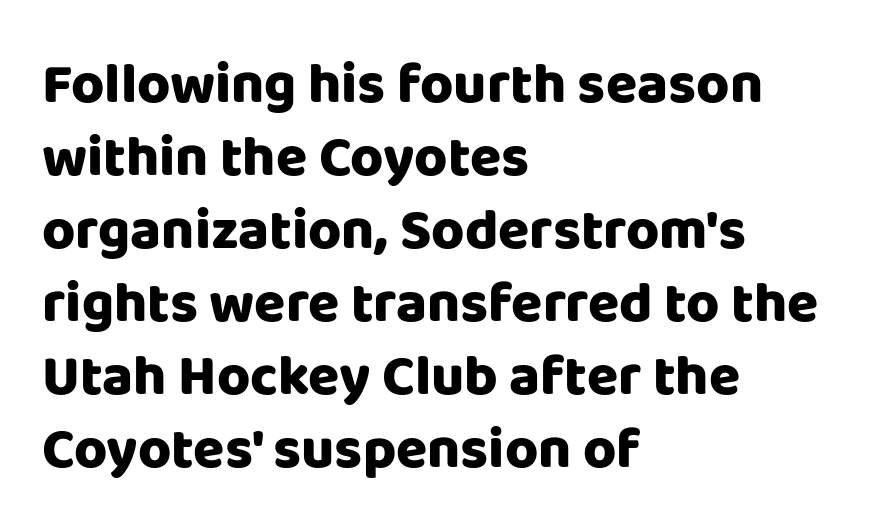
The image shows 57 px heavy sans-serif type, upright; set left-aligned, normal line spacing (1.28x), normal letter spacing, not underlined; low stroke contrast and a large x-height.
